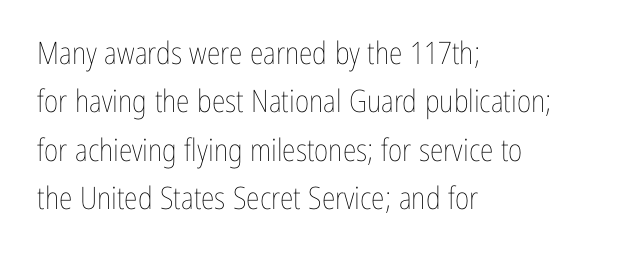
Q: Is the text bold? A: No.
Q: Is the text italic (slanted)? A: No, it is upright.
Q: Is the text underlined? A: No.
Q: How is the paragraph aligned? A: Left-aligned.
Q: Is the spacing between letters normal or unusually wide? A: Normal.
Q: Is the spacing between lines tight, normal or loose? A: Normal.
Q: Width (condensed, normal, or wide)? A: Condensed.
Q: Stroke contrast? A: Low.
Q: x-height? A: Medium.
Q: Monospaced? A: No.
